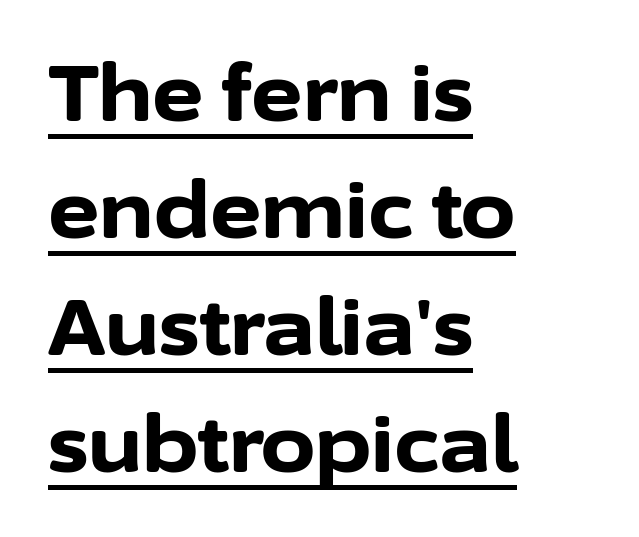
These lines keep a tight, regular rhythm from letter to letter. Students, observe the line beneath the letters — that is underlining. Varying glyph widths throughout — classic text-font behaviour. Does the leading feel generous? No, just average. The lines in this sample share a left origin and differ only in where they stop. A sans-serif font was chosen for this passage.
